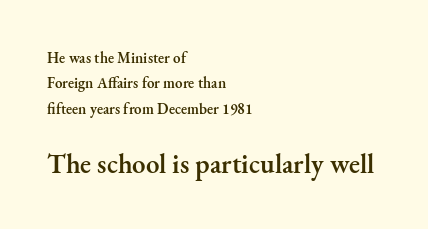
The image shows 27 px text type, upright; set left-aligned, normal line spacing (1.69x), normal letter spacing, not underlined; the second (bottom) block is 1.8x larger.
